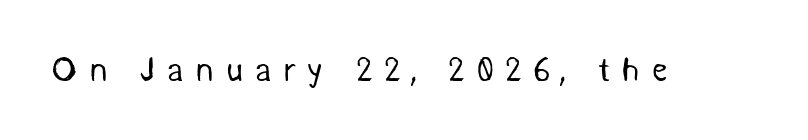
{"serif": "no", "bold": "no", "weight": "regular", "width": "normal", "stroke_contrast": "medium", "x_height": "medium", "monospaced": "no", "underline": "no", "letter_spacing": "wide", "letter_spacing_em": 0.34, "glyph_px": 34}
